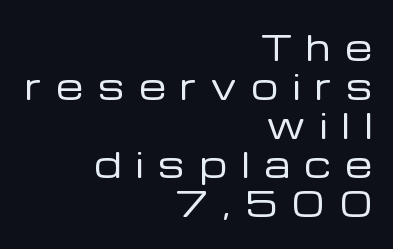
Q: Is the text bold? A: No.
Q: Is the text italic (slanted)? A: No, it is upright.
Q: Is the typeface a serif or a sans-serif typeface? A: Sans-serif.
Q: Is the text underlined? A: No.
Q: How is the paragraph aligned? A: Right-aligned.
Q: Is the spacing between letters normal or unusually wide? A: Unusually wide.
Q: Is the spacing between lines tight, normal or loose? A: Tight.
Q: Width (condensed, normal, or wide)? A: Normal.
Q: Stroke contrast? A: Low.
Q: x-height? A: Medium.
Q: Monospaced? A: No.
